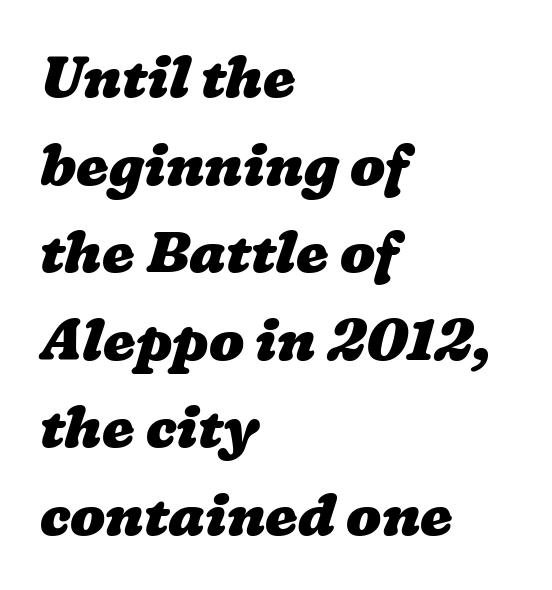
{"bold": "yes", "weight": "heavy", "width": "wide", "stroke_contrast": "low", "x_height": "medium", "monospaced": "no", "underline": "no", "align": "left", "line_spacing": "normal", "line_spacing_ratio": 1.51, "letter_spacing": "normal", "letter_spacing_em": 0.0, "glyph_px": 58}
